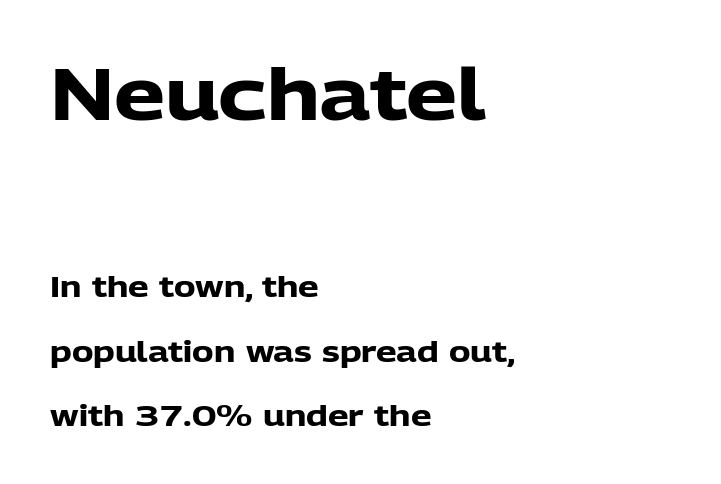
{"serif": "no", "italic": "no", "bold": "yes", "weight": "heavy", "width": "normal", "stroke_contrast": "low", "x_height": "medium", "monospaced": "no", "underline": "no", "align": "left", "line_spacing": "loose", "line_spacing_ratio": 2.23, "letter_spacing": "normal", "letter_spacing_em": 0.0, "larger_block": "first", "size_ratio": 2.48, "glyph_px": 72}
